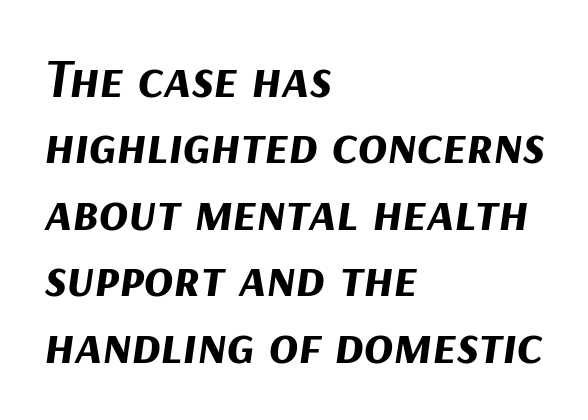
Q: Is the text bold? A: Yes.
Q: Is the text italic (slanted)? A: Yes, it leans right by about 9 degrees.
Q: Is the text underlined? A: No.
Q: How is the paragraph aligned? A: Left-aligned.
Q: Is the spacing between letters normal or unusually wide? A: Normal.
Q: Width (condensed, normal, or wide)? A: Normal.
Q: Stroke contrast? A: Medium.
Q: x-height? A: Medium.
Q: Monospaced? A: No.
